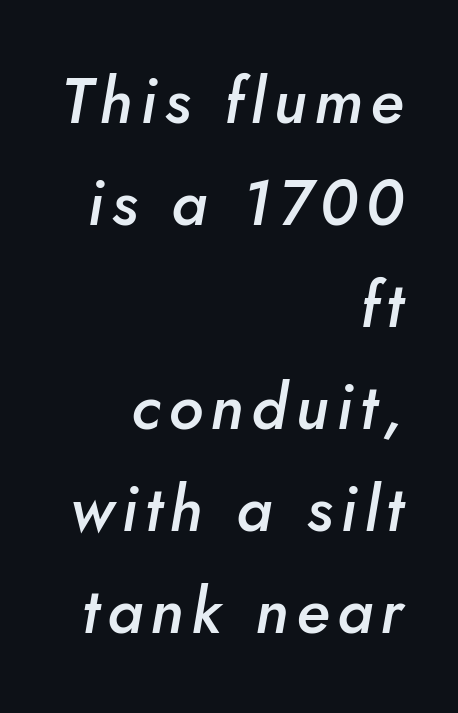
Q: Is the text bold? A: Semi-bold.
Q: Is the text italic (slanted)? A: Yes, it leans right by about 5 degrees.
Q: Is the text underlined? A: No.
Q: How is the paragraph aligned? A: Right-aligned.
Q: Is the spacing between lines tight, normal or loose? A: Normal.
Q: Width (condensed, normal, or wide)? A: Normal.
Q: Stroke contrast? A: Low.
Q: x-height? A: Small.
Q: Monospaced? A: No.
